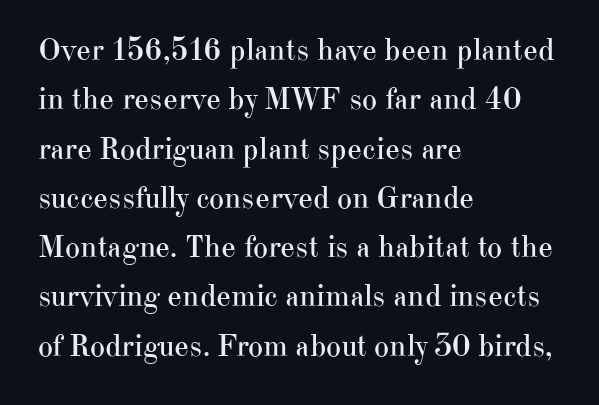
The image shows 32 px regular-weight serif type, upright; set left-aligned, normal line spacing (1.54x), normal letter spacing, not underlined; high stroke contrast and a small x-height.
